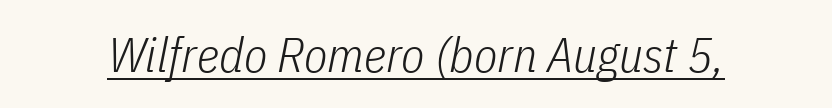
{"italic": "yes", "lean": "right", "slant_degrees": 11, "bold": "no", "weight": "light", "width": "condensed", "stroke_contrast": "low", "x_height": "medium", "monospaced": "no", "underline": "yes", "letter_spacing": "normal", "letter_spacing_em": 0.0, "glyph_px": 48}
